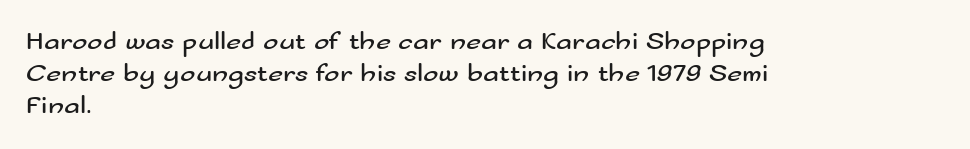
No letter is thick-stroked: the sample isn't bold. The lettering stays uniformly vertical, giving the passage a roman look. This sample uses plain, unmodified letter spacing. These lines stack with their left ends in a neat column. The gap between lines stays unmarked.
